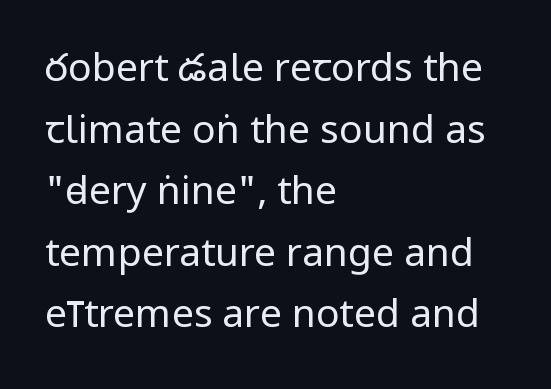
Q: Is the text bold? A: No.
Q: Is the text italic (slanted)? A: No, it is upright.
Q: Is the typeface a serif or a sans-serif typeface? A: Sans-serif.
Q: Is the text underlined? A: No.
Q: How is the paragraph aligned? A: Left-aligned.
Q: Is the spacing between letters normal or unusually wide? A: Normal.
Q: Is the spacing between lines tight, normal or loose? A: Normal.
Q: Width (condensed, normal, or wide)? A: Condensed.
Q: Stroke contrast? A: Low.
Q: x-height? A: Large.
Q: Monospaced? A: No.
